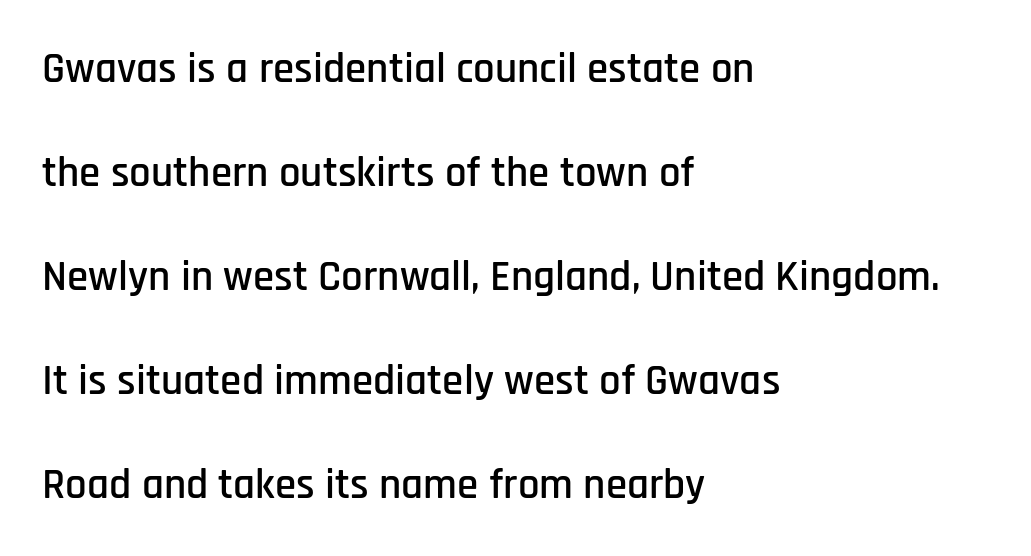
{"serif": "no", "italic": "no", "width": "condensed", "stroke_contrast": "low", "x_height": "large", "monospaced": "no", "underline": "no", "align": "left", "line_spacing": "loose", "line_spacing_ratio": 2.42, "letter_spacing": "normal", "letter_spacing_em": 0.0, "glyph_px": 43}
